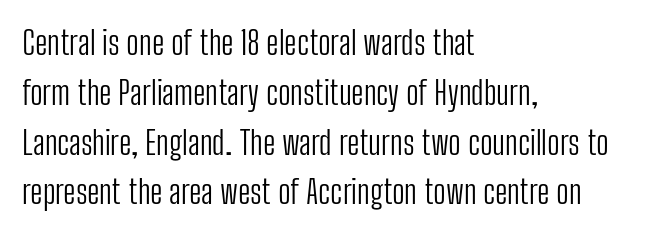
Q: Is the text bold? A: No.
Q: Is the text italic (slanted)? A: No, it is upright.
Q: Is the typeface a serif or a sans-serif typeface? A: Sans-serif.
Q: Is the text underlined? A: No.
Q: How is the paragraph aligned? A: Left-aligned.
Q: Is the spacing between letters normal or unusually wide? A: Normal.
Q: Is the spacing between lines tight, normal or loose? A: Normal.
Q: Width (condensed, normal, or wide)? A: Condensed.
Q: Stroke contrast? A: Low.
Q: x-height? A: Medium.
Q: Monospaced? A: No.
